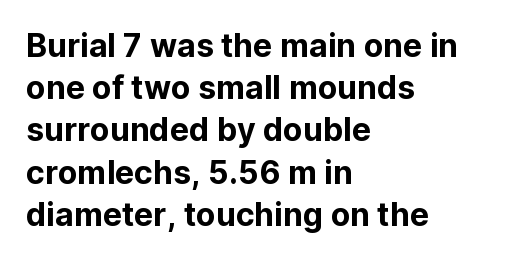
Each line starts at the same left margin while the right side varies. Ascenders rise straight up at ninety degrees. Each word holds together tightly as a unit, with standard inter-letter gaps. Quick note: interline space is typical.
